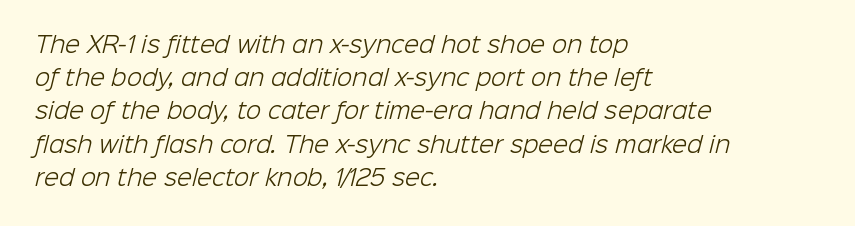
Q: Is the text bold? A: No.
Q: Is the text underlined? A: No.
Q: How is the paragraph aligned? A: Left-aligned.
Q: Is the spacing between letters normal or unusually wide? A: Normal.
Q: Is the spacing between lines tight, normal or loose? A: Normal.
